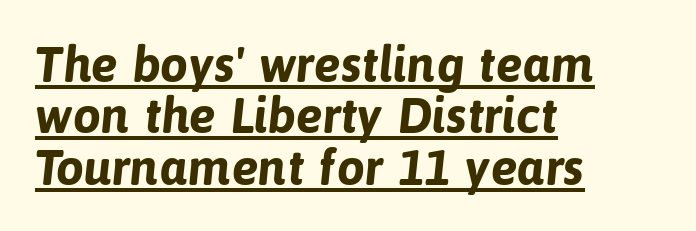
Q: Is the text bold? A: Yes.
Q: Is the typeface a serif or a sans-serif typeface? A: Sans-serif.
Q: Is the text underlined? A: Yes.
Q: How is the paragraph aligned? A: Left-aligned.
Q: Is the spacing between letters normal or unusually wide? A: Normal.
Q: Is the spacing between lines tight, normal or loose? A: Tight.
Q: Width (condensed, normal, or wide)? A: Normal.
Q: Stroke contrast? A: Low.
Q: x-height? A: Medium.
Q: Monospaced? A: No.
